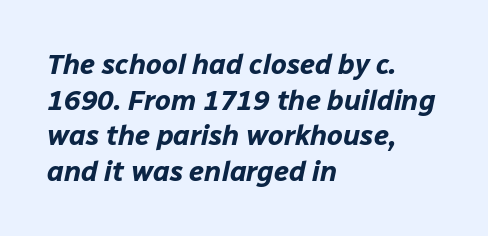
{"italic": "yes", "lean": "right", "slant_degrees": 12, "bold": "yes", "weight": "bold", "width": "normal", "stroke_contrast": "low", "x_height": "medium", "monospaced": "no", "underline": "no", "align": "left", "line_spacing": "normal", "line_spacing_ratio": 1.27, "letter_spacing": "normal", "letter_spacing_em": 0.0, "glyph_px": 28}
